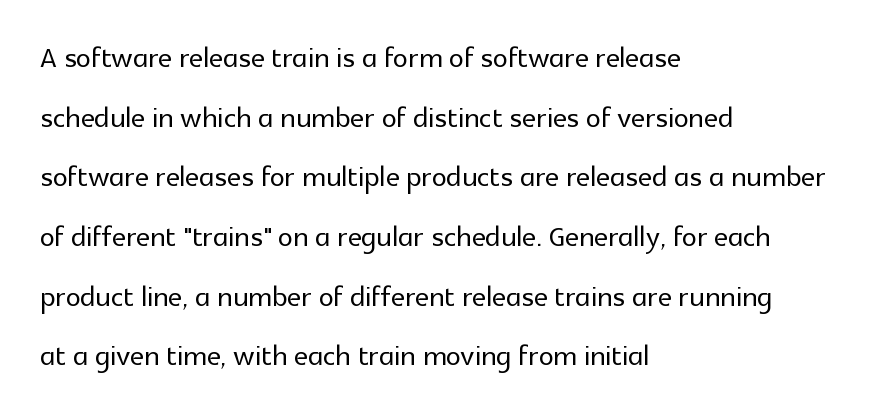
The image shows 38 px sans-serif type, upright; set left-aligned, normal line spacing (1.57x), normal letter spacing, not underlined; a medium x-height.
